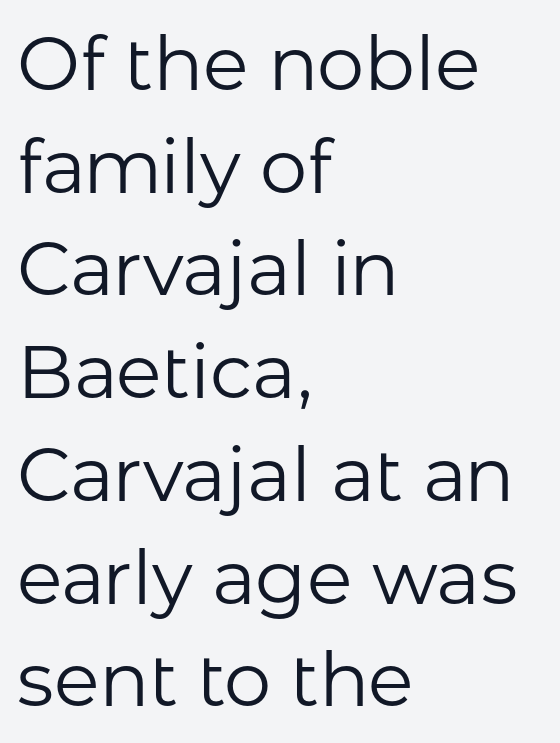
{"serif": "no", "italic": "no", "bold": "no", "weight": "regular", "width": "normal", "stroke_contrast": "low", "x_height": "medium", "monospaced": "no", "underline": "no", "align": "left", "line_spacing": "normal", "line_spacing_ratio": 1.37, "letter_spacing": "normal", "letter_spacing_em": 0.0, "glyph_px": 75}
